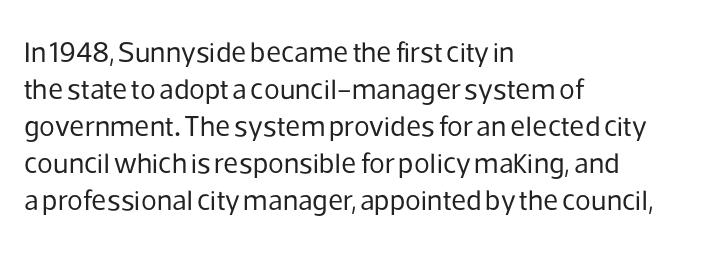
Decoration check: the copy has no underline. Is this a heavy cut? Hardly; it is regular or lighter. The lines are quadded left. Notice how the stems are strictly vertical — no italics here.
